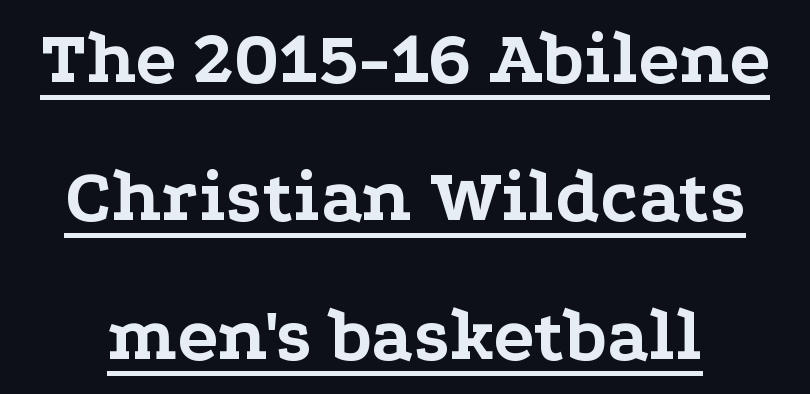
Q: Is the text bold? A: Yes.
Q: Is the text italic (slanted)? A: No, it is upright.
Q: Is the typeface a serif or a sans-serif typeface? A: Serif.
Q: Is the text underlined? A: Yes.
Q: Is the spacing between letters normal or unusually wide? A: Normal.
Q: Width (condensed, normal, or wide)? A: Wide.
Q: Stroke contrast? A: Low.
Q: x-height? A: Medium.
Q: Monospaced? A: No.
